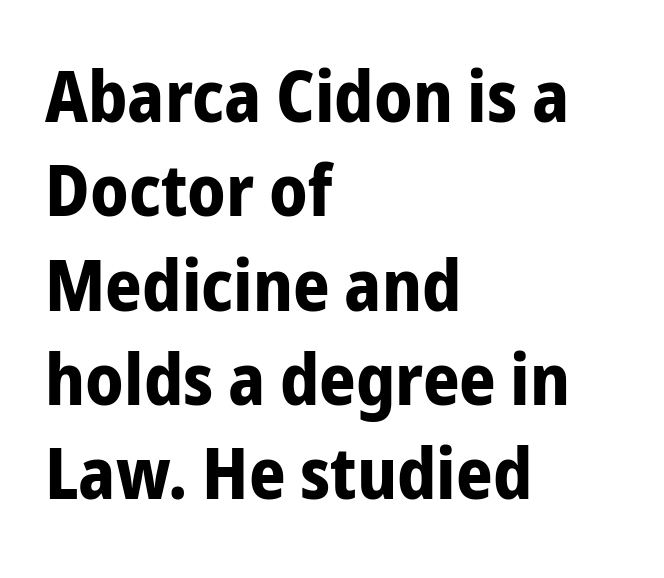
{"serif": "no", "italic": "no", "bold": "yes", "weight": "bold", "width": "condensed", "stroke_contrast": "low", "x_height": "medium", "monospaced": "no", "underline": "no", "align": "left", "line_spacing": "normal", "line_spacing_ratio": 1.31, "letter_spacing": "normal", "letter_spacing_em": 0.0, "glyph_px": 72}
